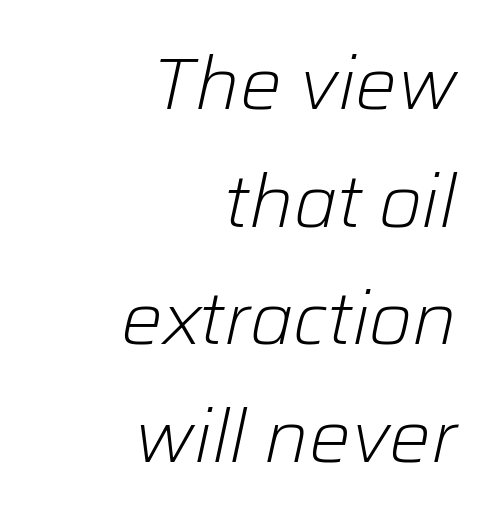
Q: Is the text bold? A: No.
Q: Is the text italic (slanted)? A: Yes, it leans right by about 12 degrees.
Q: Is the text underlined? A: No.
Q: How is the paragraph aligned? A: Right-aligned.
Q: Is the spacing between letters normal or unusually wide? A: Normal.
Q: Is the spacing between lines tight, normal or loose? A: Normal.
Q: Width (condensed, normal, or wide)? A: Normal.
Q: Stroke contrast? A: Low.
Q: x-height? A: Medium.
Q: Monospaced? A: No.
